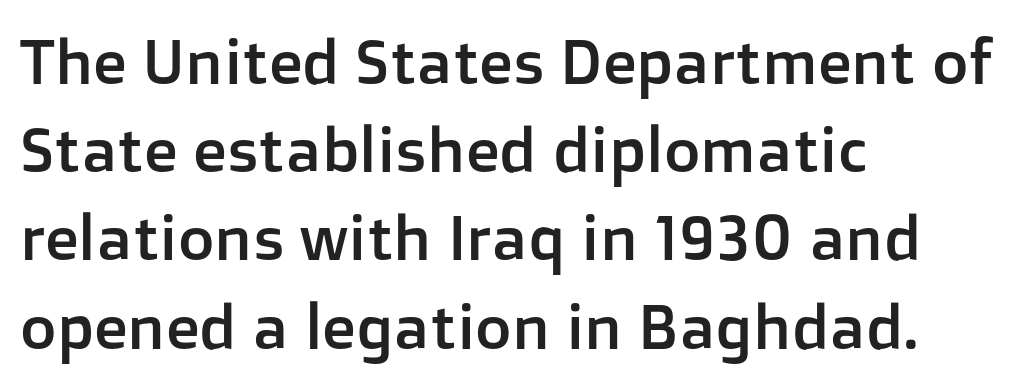
The image shows 63 px sans-serif type, upright; set left-aligned, normal line spacing (1.4x), normal letter spacing, not underlined; low stroke contrast and a medium x-height.
